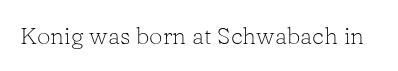
{"italic": "no", "bold": "no", "underline": "no", "letter_spacing": "normal", "letter_spacing_em": 0.0, "glyph_px": 24}
